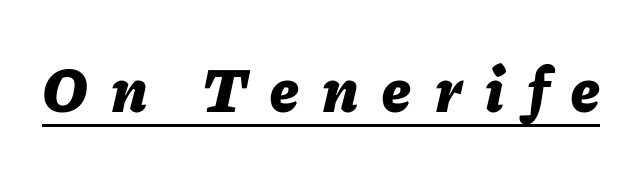
Q: Is the text bold? A: Yes.
Q: Is the text italic (slanted)? A: Yes, it leans right by about 11 degrees.
Q: Is the text underlined? A: Yes.
Q: Is the spacing between letters normal or unusually wide? A: Unusually wide.
Q: Width (condensed, normal, or wide)? A: Normal.
Q: Stroke contrast? A: Low.
Q: x-height? A: Medium.
Q: Monospaced? A: No.
